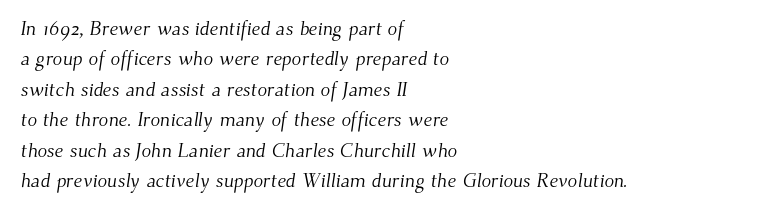
A typesetter would call this leading conventional body-copy spacing. Where is the straight margin? On the left. Stem width sits at or under what a default text font uses. The words here are not underlined.
